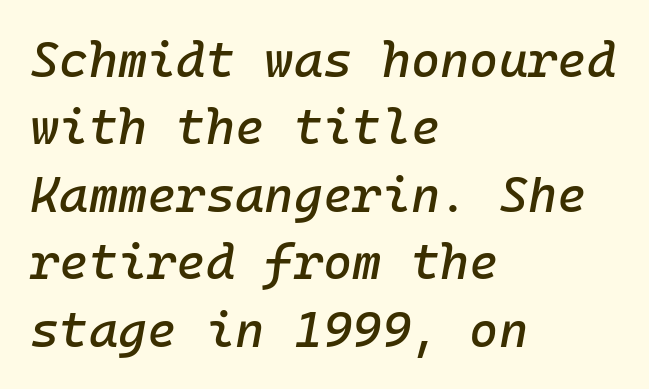
Evenly set lines give the paragraph a standard silhouette. Short and long lines alike share a common starting point at left. This sample uses an oblique cut, with every glyph tilted off the vertical. Glyph-to-glyph distance matches everyday printed text. The string is rendered with underlining switched off.
